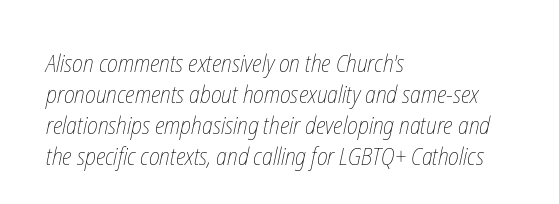
The image shows 24 px text type; set left-aligned, normal line spacing (1.29x), normal letter spacing, not underlined.
